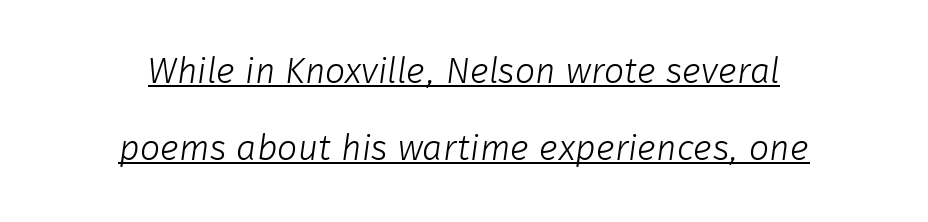
Q: Is the text bold? A: No.
Q: Is the typeface a serif or a sans-serif typeface? A: Sans-serif.
Q: Is the text underlined? A: Yes.
Q: How is the paragraph aligned? A: Centered.
Q: Is the spacing between letters normal or unusually wide? A: Normal.
Q: Is the spacing between lines tight, normal or loose? A: Loose.
Q: Width (condensed, normal, or wide)? A: Normal.
Q: Stroke contrast? A: Low.
Q: x-height? A: Medium.
Q: Monospaced? A: No.
